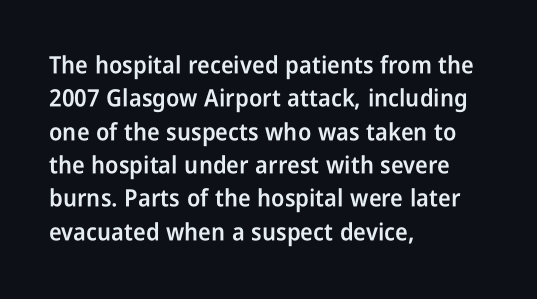
Q: Is the text bold? A: Semi-bold.
Q: Is the text italic (slanted)? A: No, it is upright.
Q: Is the text underlined? A: No.
Q: How is the paragraph aligned? A: Left-aligned.
Q: Is the spacing between letters normal or unusually wide? A: Normal.
Q: Is the spacing between lines tight, normal or loose? A: Normal.
